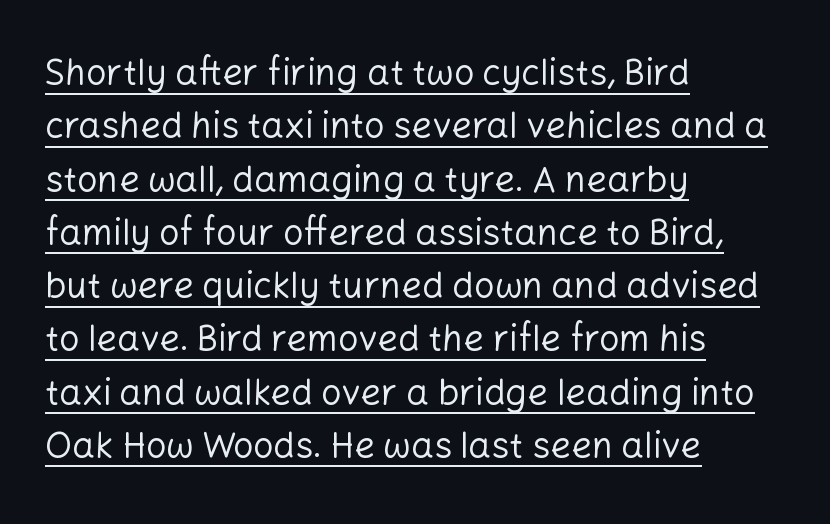
Q: Is the text bold? A: No.
Q: Is the text italic (slanted)? A: No, it is upright.
Q: Is the typeface a serif or a sans-serif typeface? A: Sans-serif.
Q: Is the text underlined? A: Yes.
Q: How is the paragraph aligned? A: Left-aligned.
Q: Is the spacing between letters normal or unusually wide? A: Normal.
Q: Is the spacing between lines tight, normal or loose? A: Normal.
Q: Width (condensed, normal, or wide)? A: Normal.
Q: Stroke contrast? A: Low.
Q: x-height? A: Medium.
Q: Monospaced? A: No.
